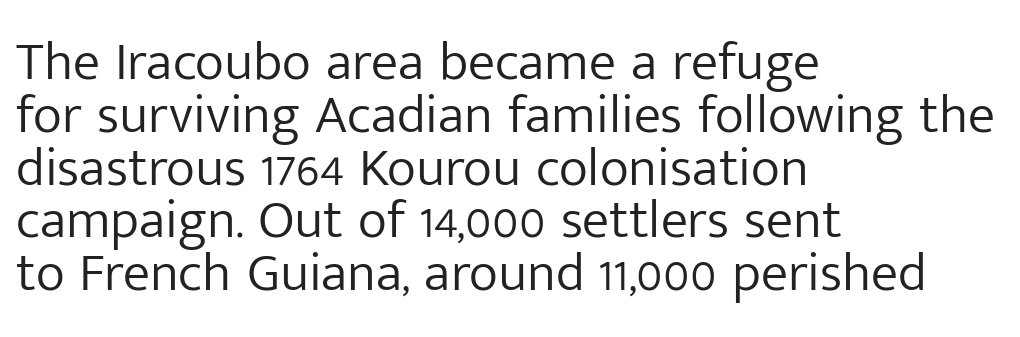
{"serif": "no", "italic": "no", "bold": "no", "weight": "light", "width": "normal", "stroke_contrast": "low", "x_height": "medium", "monospaced": "no", "underline": "no", "align": "left", "line_spacing": "tight", "line_spacing_ratio": 0.96, "letter_spacing": "normal", "letter_spacing_em": 0.0, "glyph_px": 55}
